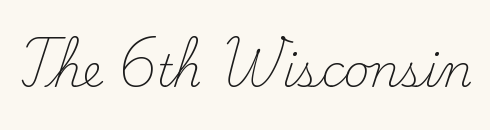
The image shows 44 px light serif type; set normal letter spacing, not underlined; low stroke contrast and a small x-height.
